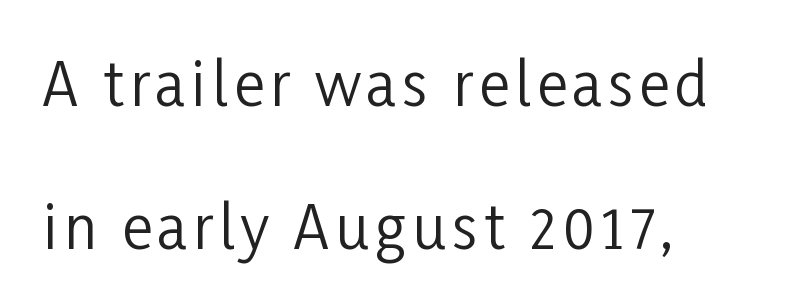
The image shows 59 px regular-weight, condensed sans-serif type, upright; set left-aligned, loose line spacing (2.42x), not underlined; low stroke contrast and a medium x-height.
